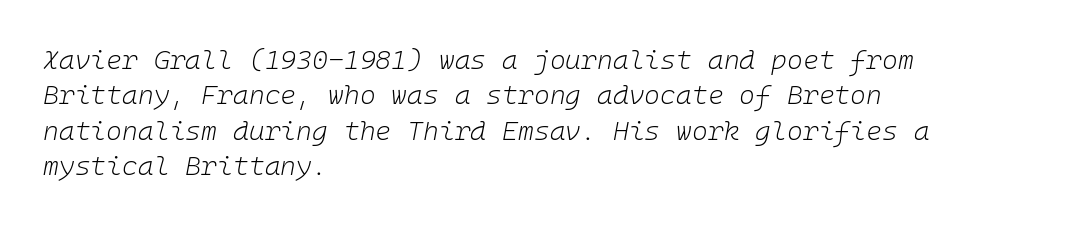
Q: Is the text bold? A: No.
Q: Is the text italic (slanted)? A: Yes, it leans right by about 10 degrees.
Q: Is the text underlined? A: No.
Q: How is the paragraph aligned? A: Left-aligned.
Q: Is the spacing between letters normal or unusually wide? A: Normal.
Q: Is the spacing between lines tight, normal or loose? A: Normal.
